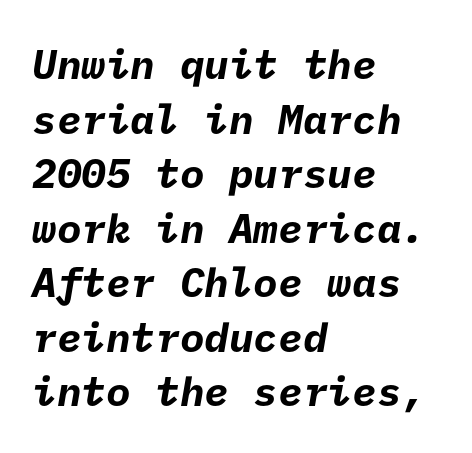
Q: Is the text bold? A: Yes.
Q: Is the typeface a serif or a sans-serif typeface? A: Sans-serif.
Q: Is the text underlined? A: No.
Q: How is the paragraph aligned? A: Left-aligned.
Q: Is the spacing between letters normal or unusually wide? A: Normal.
Q: Is the spacing between lines tight, normal or loose? A: Normal.
Q: Width (condensed, normal, or wide)? A: Normal.
Q: Stroke contrast? A: Low.
Q: x-height? A: Medium.
